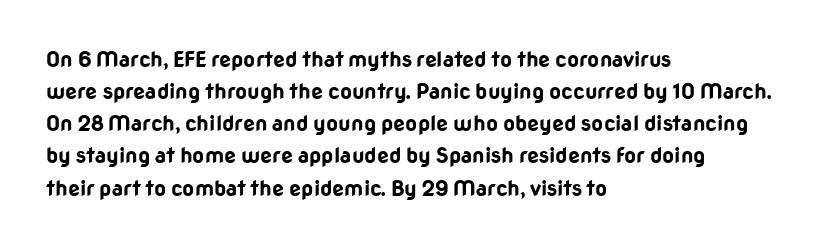
Tracking value appears to be zero — textbook default spacing. Is the type bold? Yes — the strokes are clearly thick and heavy. The block of text has a typical density, with ordinary space between rows. The rag falls on the right side of this text block. Words float on clear page, feet unadorned.
